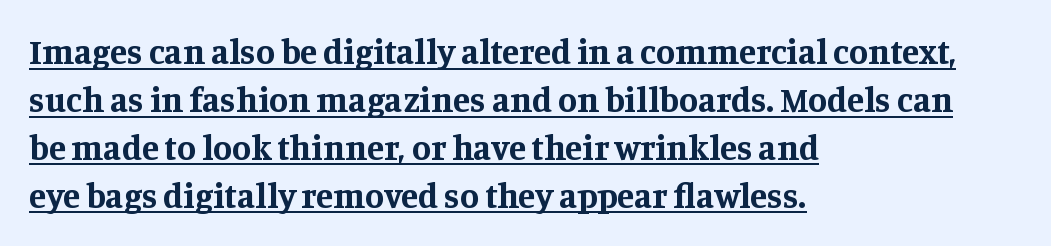
Q: Is the text bold? A: Yes.
Q: Is the text italic (slanted)? A: No, it is upright.
Q: Is the typeface a serif or a sans-serif typeface? A: Serif.
Q: Is the text underlined? A: Yes.
Q: How is the paragraph aligned? A: Left-aligned.
Q: Is the spacing between letters normal or unusually wide? A: Normal.
Q: Is the spacing between lines tight, normal or loose? A: Normal.
Q: Width (condensed, normal, or wide)? A: Normal.
Q: Stroke contrast? A: Medium.
Q: x-height? A: Large.
Q: Monospaced? A: No.
